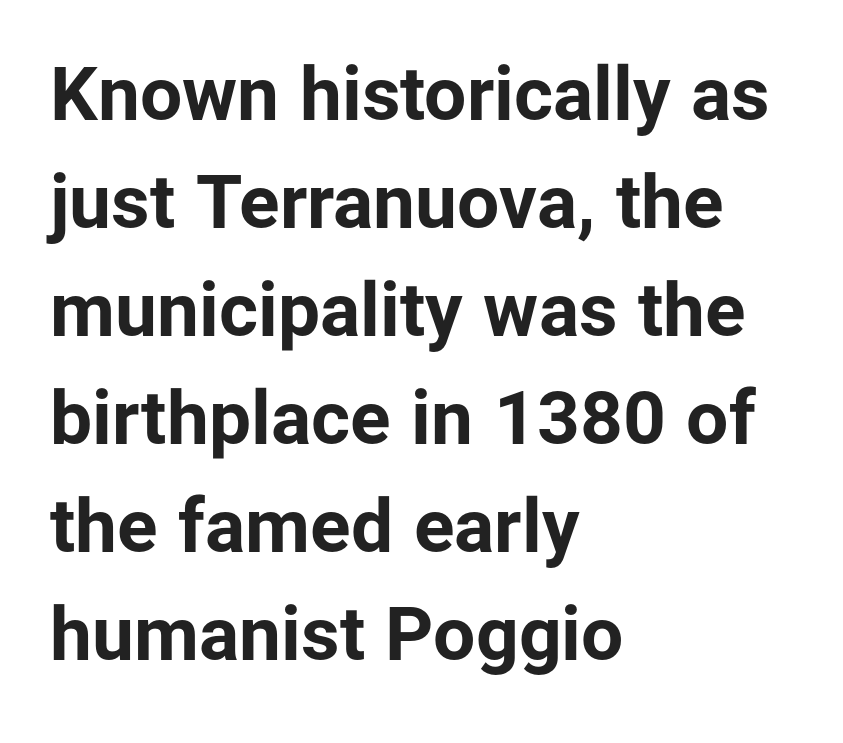
The image shows 75 px bold sans-serif type, upright; set left-aligned, normal line spacing (1.44x), normal letter spacing, not underlined; low stroke contrast and a medium x-height.
